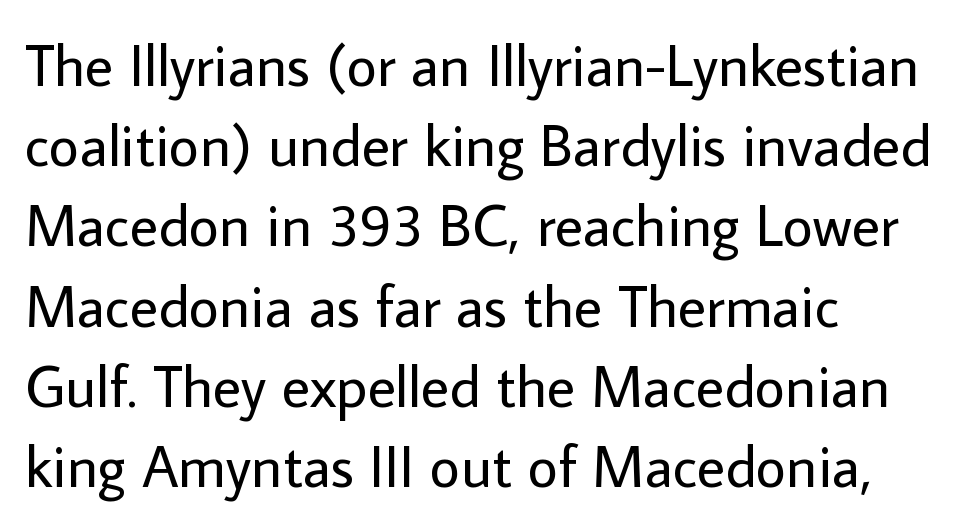
The image shows 59 px regular-weight sans-serif type, upright; set left-aligned, normal line spacing (1.36x), normal letter spacing, not underlined; low stroke contrast and a medium x-height.
